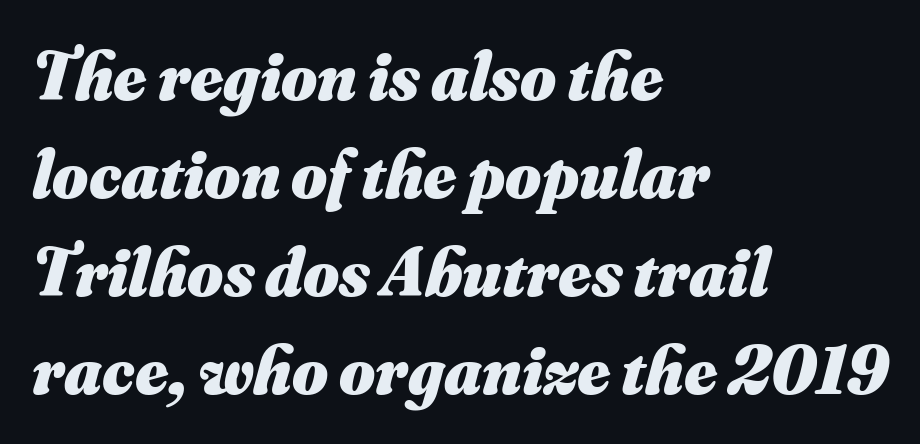
Do the characters align in a grid? No, the font is proportional. Quick note: interline space is typical. You could call the tracking neutral — neither tight nor loose. The passage shown is emphatically bold. Posture: slanted.
